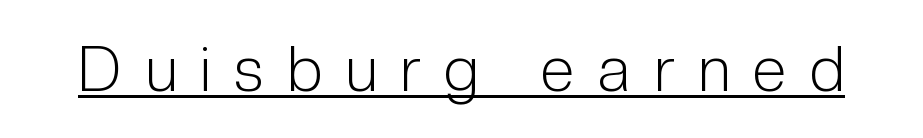
{"serif": "no", "italic": "no", "bold": "no", "weight": "light", "width": "condensed", "stroke_contrast": "low", "x_height": "medium", "monospaced": "no", "underline": "yes", "letter_spacing": "wide", "letter_spacing_em": 0.38, "glyph_px": 62}
